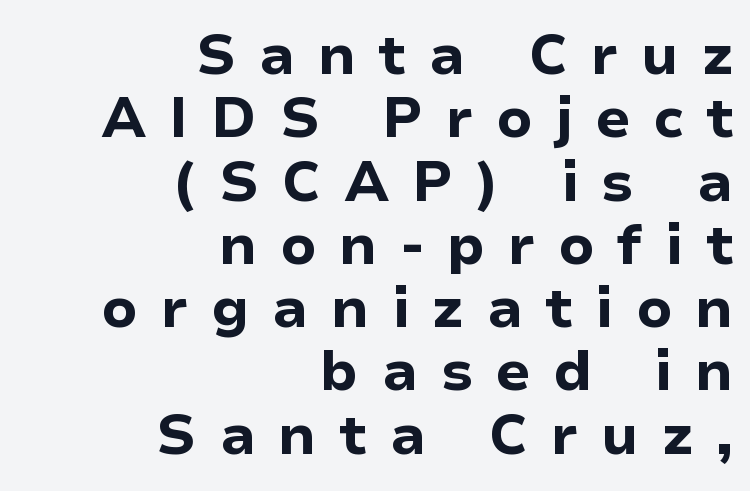
{"serif": "no", "italic": "no", "bold": "yes", "weight": "bold", "width": "normal", "stroke_contrast": "low", "x_height": "medium", "monospaced": "no", "underline": "no", "align": "right", "line_spacing": "tight", "line_spacing_ratio": 1.13, "letter_spacing": "wide", "letter_spacing_em": 0.4, "glyph_px": 56}
